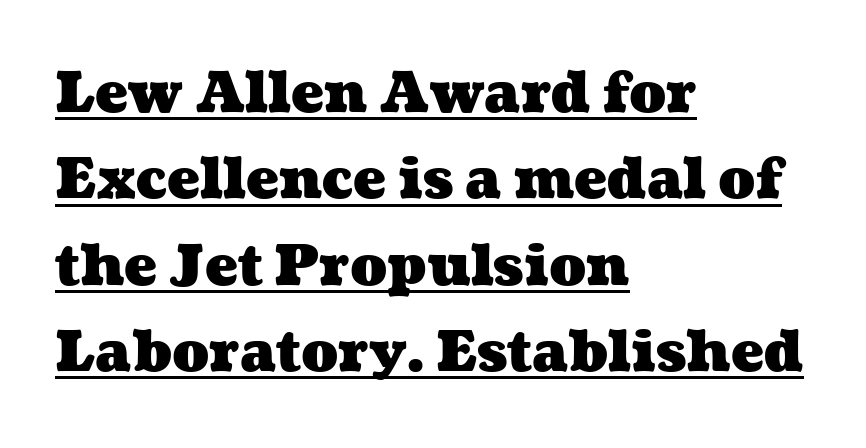
The image shows 55 px heavy, wide type; set left-aligned, normal line spacing (1.57x), normal letter spacing, underlined; medium stroke contrast and a medium x-height.
